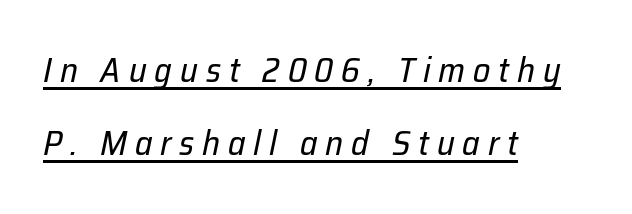
The letterforms sit at book weight or below. Here the designer chose a conventional face with non-uniform glyph widths. Casual observation: everything's shoved over to the left. The rendering inserts visible extra space after every character.
